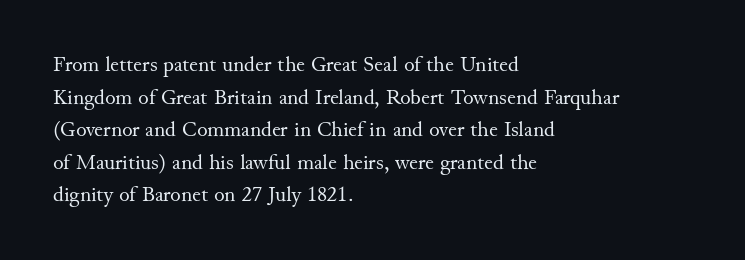
{"italic": "no", "bold": "no", "underline": "no", "align": "left", "line_spacing": "normal", "line_spacing_ratio": 1.48, "letter_spacing": "normal", "letter_spacing_em": 0.0, "glyph_px": 22}
